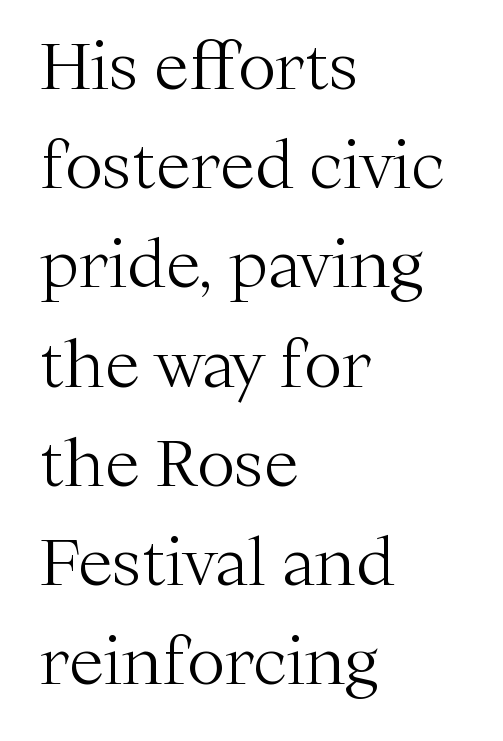
Q: Is the text bold? A: No.
Q: Is the text italic (slanted)? A: No, it is upright.
Q: Is the typeface a serif or a sans-serif typeface? A: Serif.
Q: Is the text underlined? A: No.
Q: How is the paragraph aligned? A: Left-aligned.
Q: Is the spacing between letters normal or unusually wide? A: Normal.
Q: Is the spacing between lines tight, normal or loose? A: Normal.
Q: Width (condensed, normal, or wide)? A: Normal.
Q: Stroke contrast? A: Medium.
Q: x-height? A: Medium.
Q: Monospaced? A: No.
